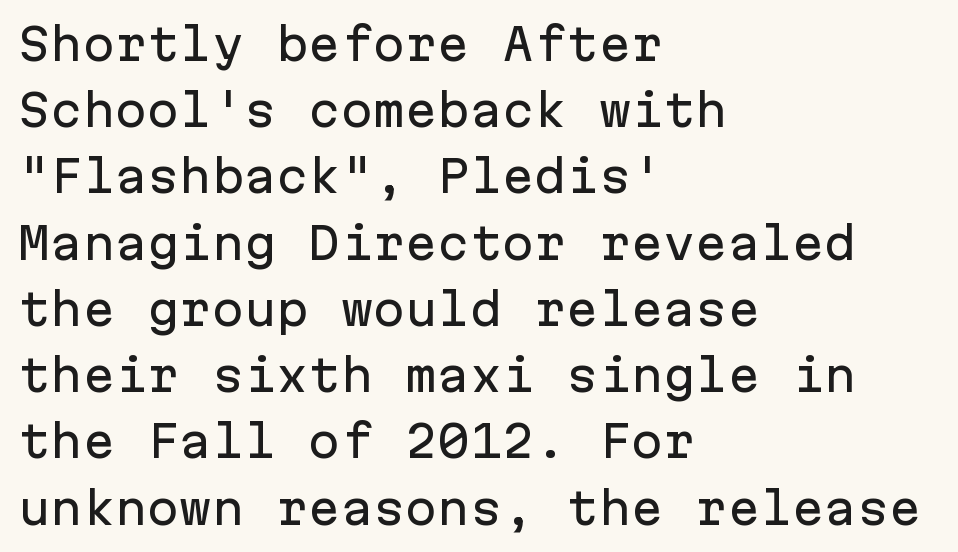
{"serif": "no", "italic": "no", "width": "normal", "stroke_contrast": "low", "x_height": "medium", "monospaced": "yes", "underline": "no", "align": "left", "line_spacing": "normal", "line_spacing_ratio": 1.54, "letter_spacing": "normal", "letter_spacing_em": 0.0, "glyph_px": 43}
